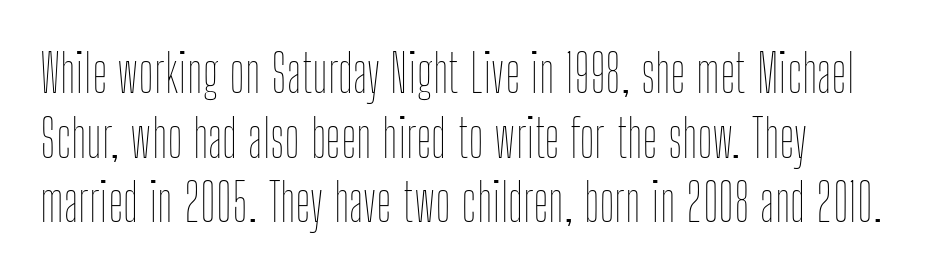
{"italic": "no", "bold": "no", "weight": "thin", "width": "condensed", "stroke_contrast": "low", "x_height": "medium", "monospaced": "no", "underline": "no", "line_spacing_ratio": 1.22, "letter_spacing": "normal", "letter_spacing_em": 0.0, "glyph_px": 53}
